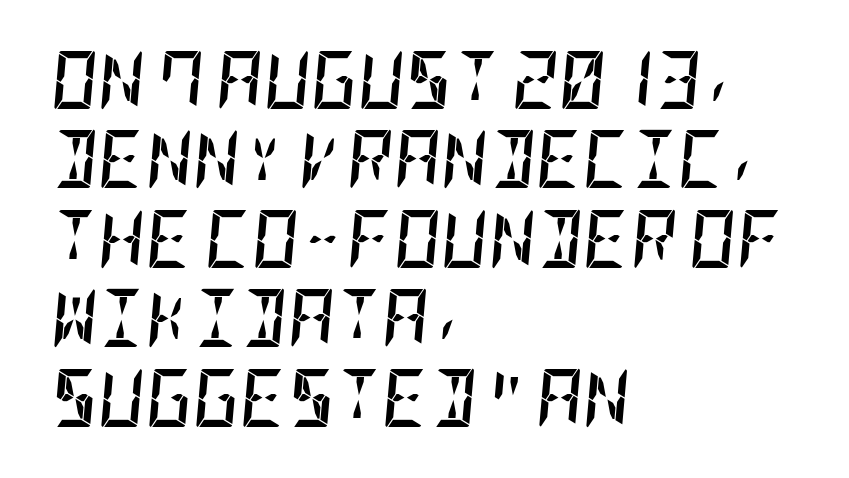
Q: Is the text bold? A: Yes.
Q: Is the text italic (slanted)? A: Yes, it leans right by about 5 degrees.
Q: Is the text underlined? A: No.
Q: How is the paragraph aligned? A: Left-aligned.
Q: Is the spacing between letters normal or unusually wide? A: Normal.
Q: Is the spacing between lines tight, normal or loose? A: Normal.
Q: Width (condensed, normal, or wide)? A: Condensed.
Q: Stroke contrast? A: Low.
Q: x-height? A: Large.
